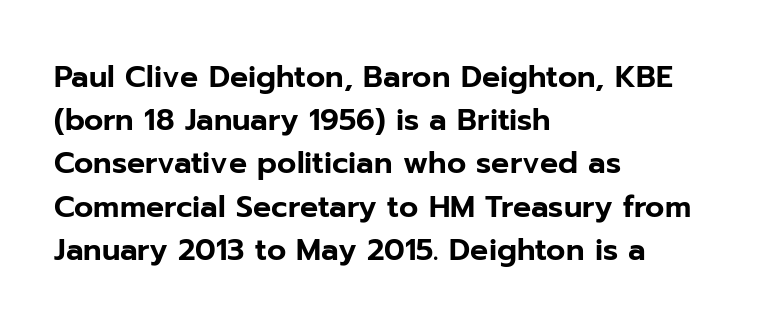
{"serif": "no", "italic": "no", "width": "normal", "stroke_contrast": "low", "x_height": "medium", "monospaced": "no", "underline": "no", "align": "left", "line_spacing": "normal", "line_spacing_ratio": 1.44, "letter_spacing": "normal", "letter_spacing_em": 0.0, "glyph_px": 30}
